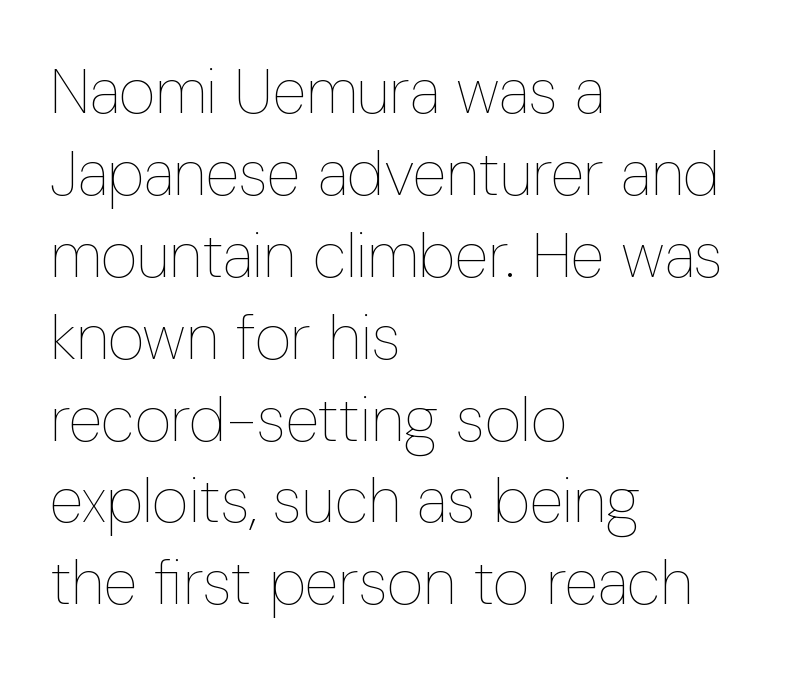
{"italic": "no", "bold": "no", "weight": "thin", "width": "condensed", "stroke_contrast": "low", "x_height": "medium", "monospaced": "no", "underline": "no", "align": "left", "line_spacing": "normal", "line_spacing_ratio": 1.3, "letter_spacing": "normal", "letter_spacing_em": 0.0, "glyph_px": 63}
